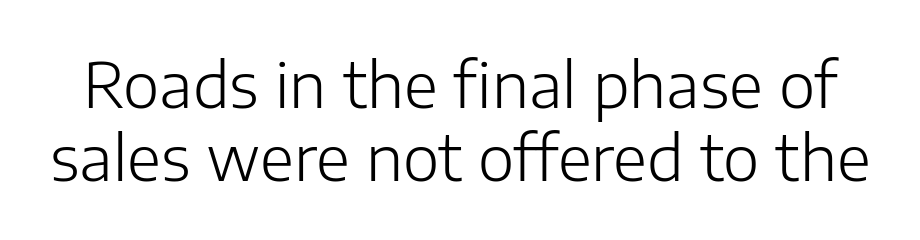
The image shows 62 px light sans-serif type, upright; set line spacing 1.18x, normal letter spacing, not underlined; low stroke contrast and a medium x-height.
